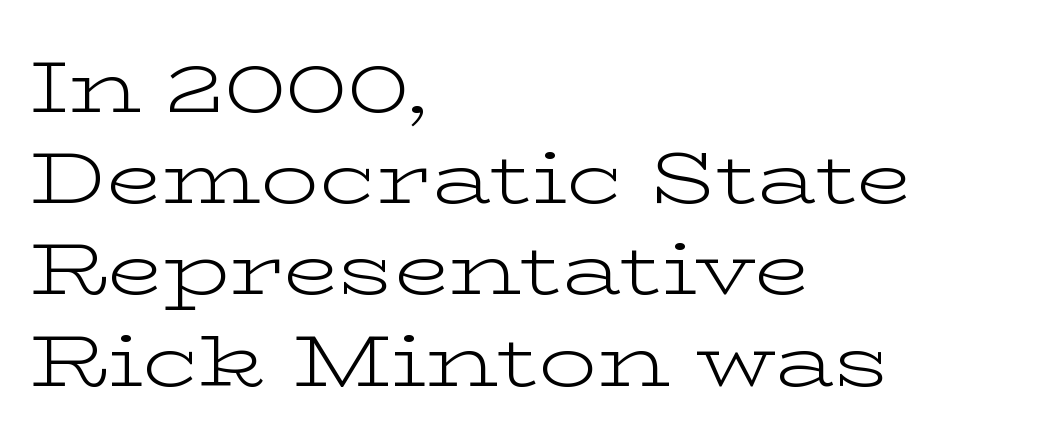
The line-height multiplier appears to be the usual default. No extra tracking has been applied to these lines. A clean baseline with only descenders dipping below it. The rendering uses natural spacing where letterforms have individual widths. Heaviness? Minimal to ordinary, like unemphasized prose.
